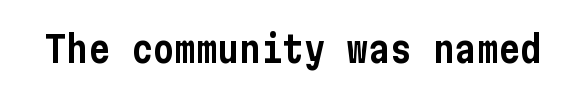
{"serif": "no", "italic": "no", "width": "condensed", "stroke_contrast": "low", "x_height": "medium", "underline": "no", "letter_spacing": "normal", "letter_spacing_em": 0.0, "glyph_px": 36}
